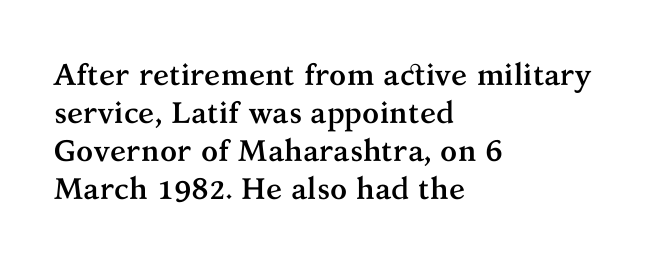
Q: Is the text bold? A: Yes.
Q: Is the text italic (slanted)? A: No, it is upright.
Q: Is the typeface a serif or a sans-serif typeface? A: Serif.
Q: Is the text underlined? A: No.
Q: How is the paragraph aligned? A: Left-aligned.
Q: Is the spacing between letters normal or unusually wide? A: Normal.
Q: Is the spacing between lines tight, normal or loose? A: Normal.
Q: Width (condensed, normal, or wide)? A: Normal.
Q: Stroke contrast? A: Medium.
Q: x-height? A: Medium.
Q: Monospaced? A: No.
